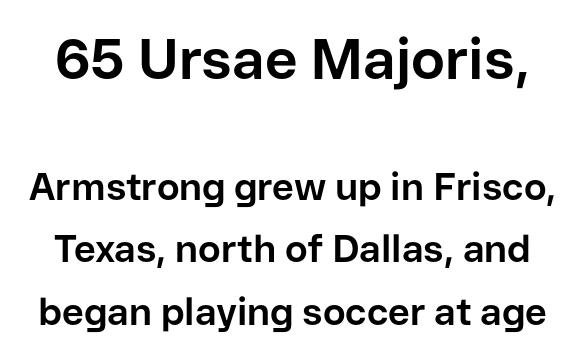
{"serif": "no", "italic": "no", "bold": "yes", "weight": "bold", "width": "normal", "stroke_contrast": "low", "x_height": "medium", "monospaced": "no", "underline": "no", "line_spacing": "normal", "line_spacing_ratio": 1.64, "letter_spacing": "normal", "letter_spacing_em": 0.0, "larger_block": "first", "size_ratio": 1.5, "glyph_px": 57}
